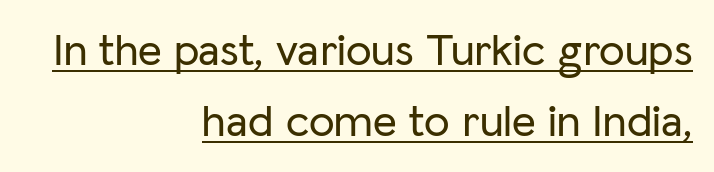
The image shows 46 px sans-serif type, upright; set right-aligned, normal line spacing (1.55x), normal letter spacing, underlined; low stroke contrast and a medium x-height.
